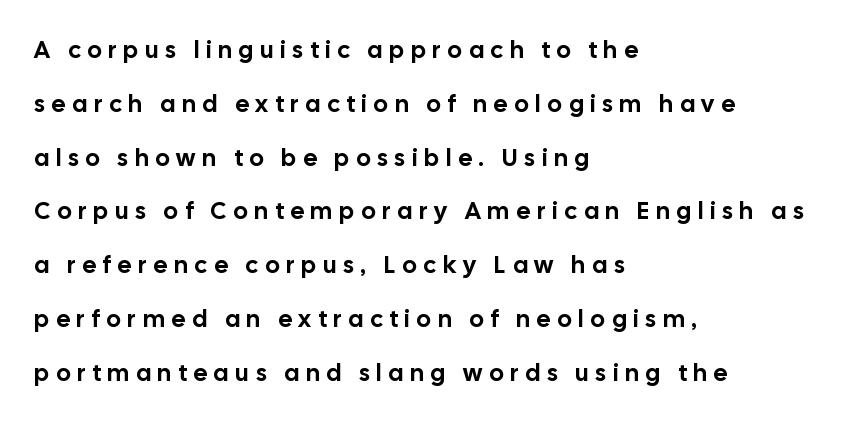
The image shows 24 px text type, upright; set left-aligned, loose line spacing (2.24x), unusually wide letter spacing (+0.29 em), not underlined.
